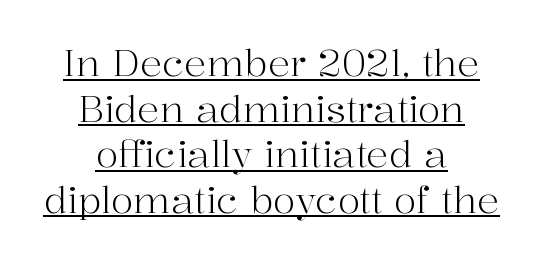
Q: Is the text bold? A: No.
Q: Is the text italic (slanted)? A: No, it is upright.
Q: Is the typeface a serif or a sans-serif typeface? A: Serif.
Q: Is the text underlined? A: Yes.
Q: How is the paragraph aligned? A: Centered.
Q: Is the spacing between letters normal or unusually wide? A: Normal.
Q: Width (condensed, normal, or wide)? A: Normal.
Q: Stroke contrast? A: High.
Q: x-height? A: Medium.
Q: Monospaced? A: No.
